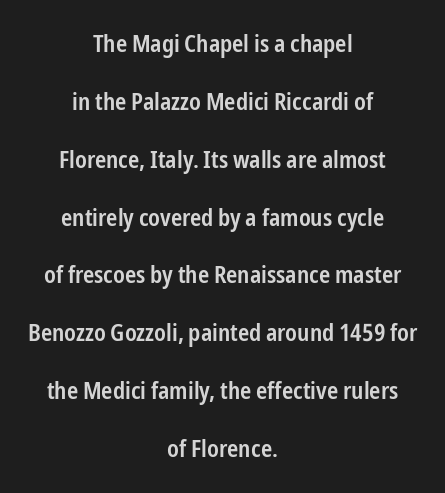
The image shows 24 px text type, upright; set centered, loose line spacing (2.41x), normal letter spacing, not underlined.
